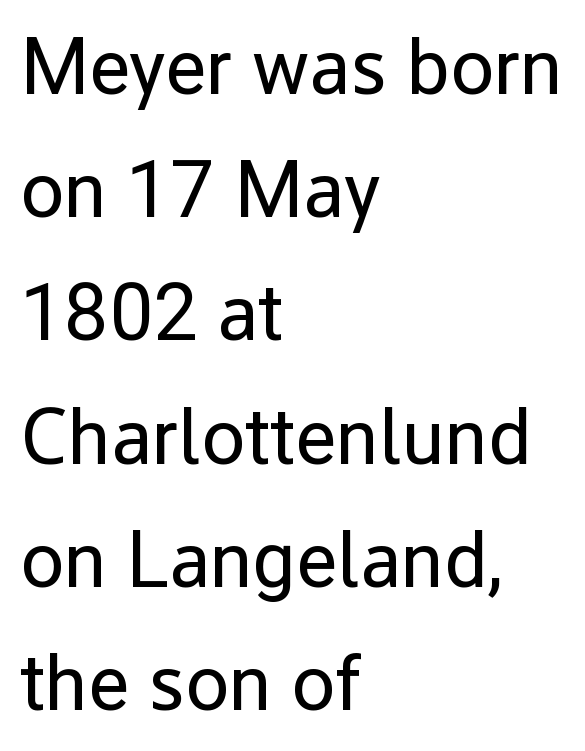
The image shows 79 px regular-weight sans-serif type, upright; set left-aligned, normal line spacing (1.56x), normal letter spacing, not underlined; low stroke contrast and a medium x-height.
